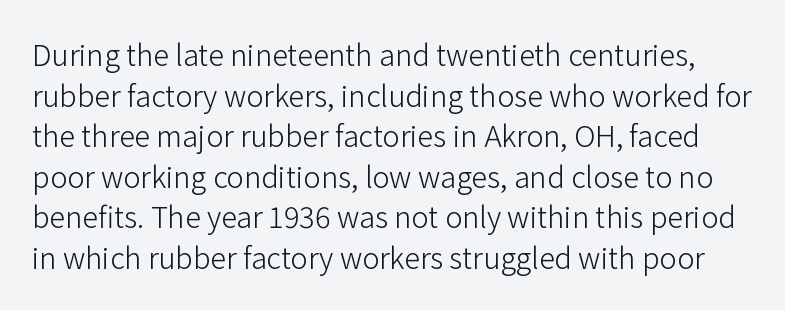
In terms of letterspacing, this is plain default setting. The lettering stays uniformly vertical, giving the passage a roman look. The font sits on the lighter half of the weight spectrum, regular included. The characters display no serif detailing; their extremities are plain. Evenly set lines give the paragraph a standard silhouette.
